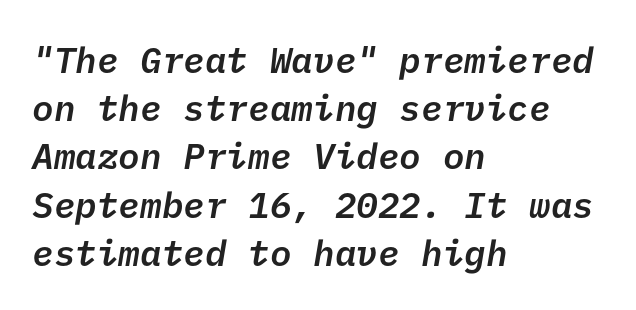
The image shows 36 px semibold sans-serif type; set left-aligned, normal line spacing (1.34x), normal letter spacing, not underlined; low stroke contrast and a medium x-height.
